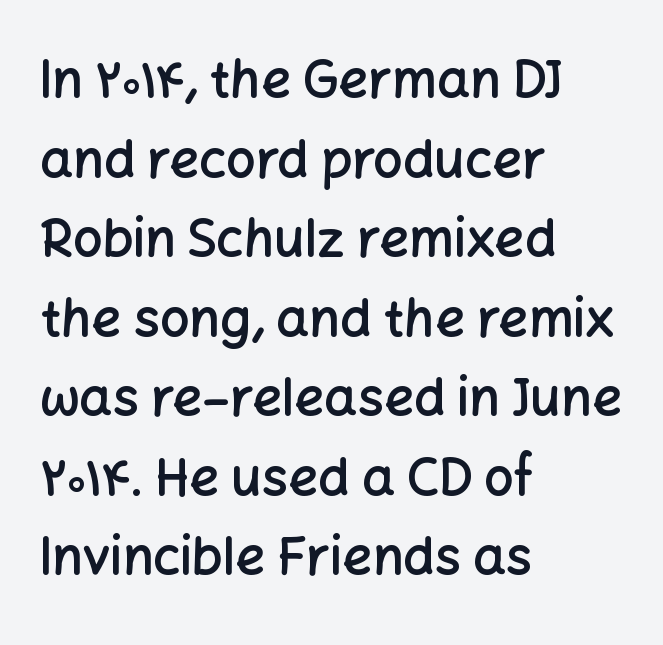
The image shows 52 px semibold sans-serif type, upright; set left-aligned, normal line spacing (1.53x), normal letter spacing, not underlined; low stroke contrast and a medium x-height.
